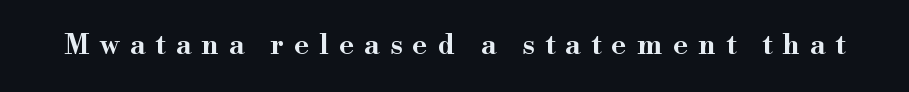
Q: Is the text italic (slanted)? A: No, it is upright.
Q: Is the typeface a serif or a sans-serif typeface? A: Serif.
Q: Is the text underlined? A: No.
Q: Is the spacing between letters normal or unusually wide? A: Unusually wide.
Q: Width (condensed, normal, or wide)? A: Wide.
Q: Stroke contrast? A: High.
Q: x-height? A: Small.
Q: Monospaced? A: No.
